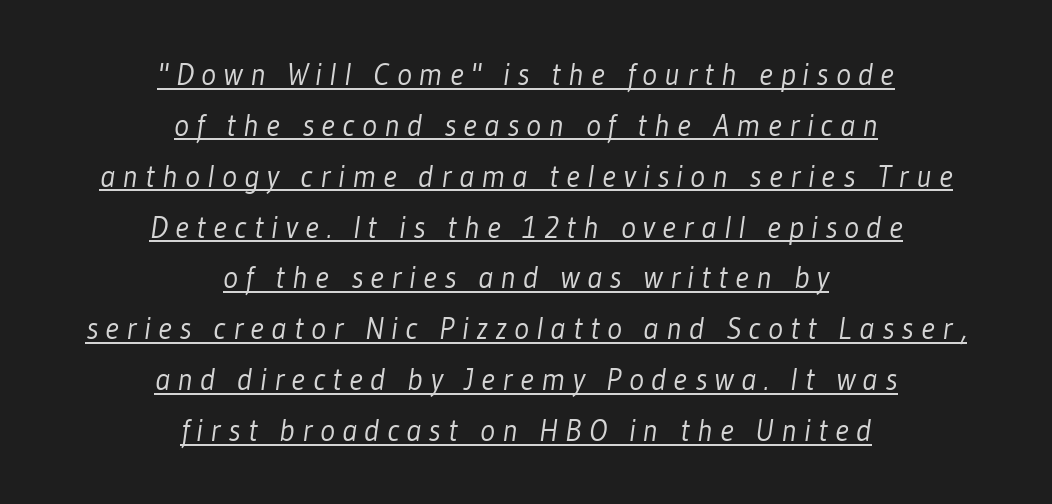
In terms of letterspacing, this is a distinctly airy, spread setting. Unbolded letterforms with no extra heft. The whitespace from short lines is split evenly between both sides. Note the varied advance widths — an 'i' is clearly narrower than an 'm'. The block of text has a typical density, with ordinary space between rows.
